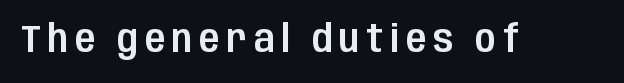
No feet cap the strokes, marking this as sans-serif type. Bare-footed words on every line. When letters stand straight like this, we call the style roman or upright. Here the designer chose a conventional face with non-uniform glyph widths.
